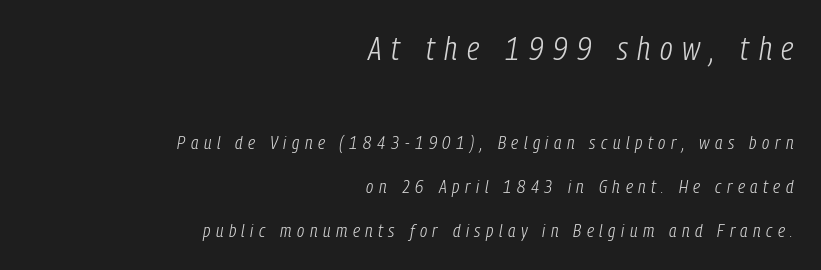
Honestly, the rows look like they've been pulled way apart. In terms of posture, this sample is oblique. Every row of glyphs terminates at an identical x-position on the right. Stems here are at most as thick as an everyday book face.
